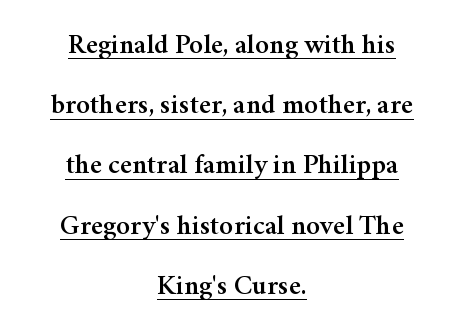
The image shows 28 px serif type, upright; set centered, loose line spacing (2.15x), normal letter spacing, underlined; medium stroke contrast and a medium x-height.
